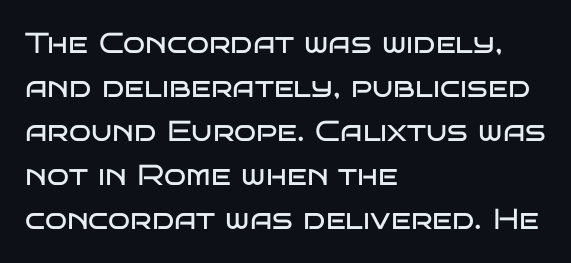
What stands out about the letter spacing? Nothing — it is the standard amount. Honestly, the row spacing looks completely unremarkable. Nothing heavy about these letters — not bold at all. Type without underlining.
